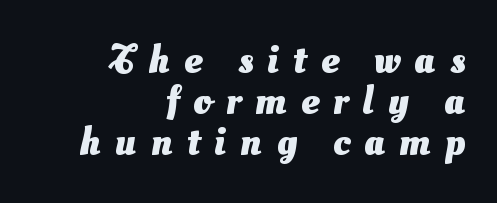
The image shows 40 px heavy sans-serif type; set right-aligned, tight line spacing (1.02x), unusually wide letter spacing (+0.35 em), not underlined; medium stroke contrast and a small x-height.
